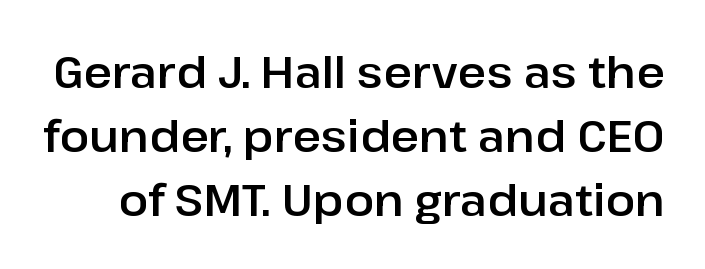
The image shows 44 px sans-serif type, upright; set normal line spacing (1.45x), normal letter spacing, not underlined; low stroke contrast and a medium x-height.
